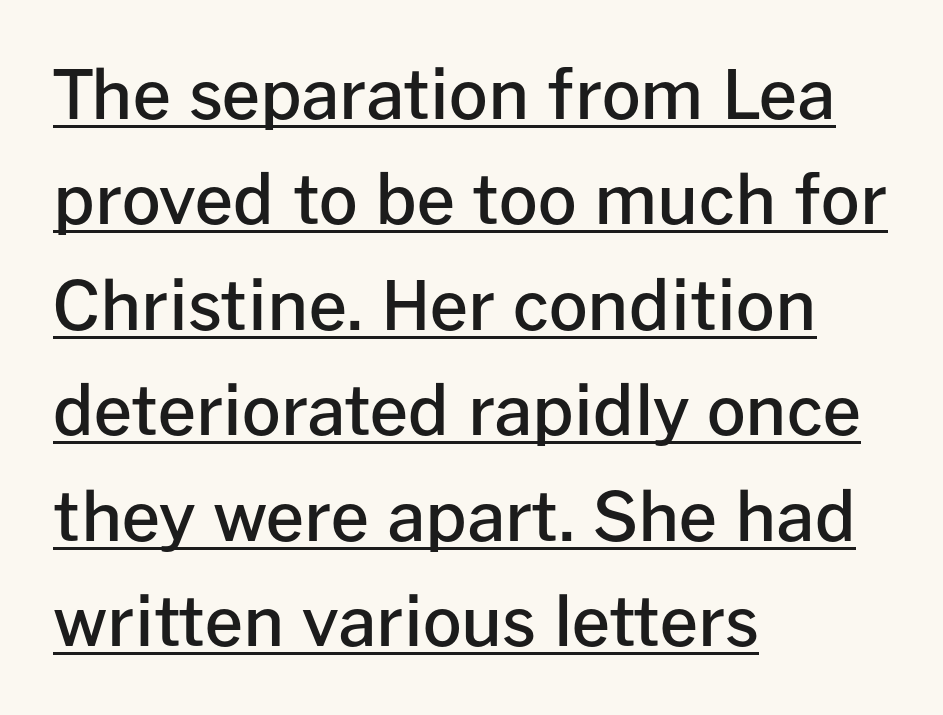
Each letter's strokes conclude bluntly, with no projecting serifs. Where is the straight margin? On the left. What decoration does the sample have? An underline. This is moderately heavy type, rendered in semibold. How would I describe the line gaps? Plain and ordinary.
